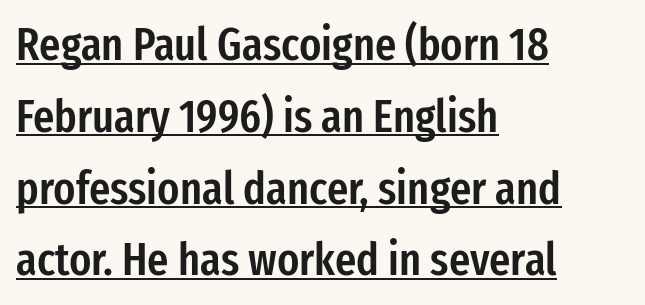
Do the characters align in a grid? No, the font is proportional. Layout note: lines flush left. Beneath each row of characters lies a ruled line. Does the lettering tilt? It doesn't — this is upright. The tracking reads as untouched default to a designer's eye. A typesetter would label this face a sans.
